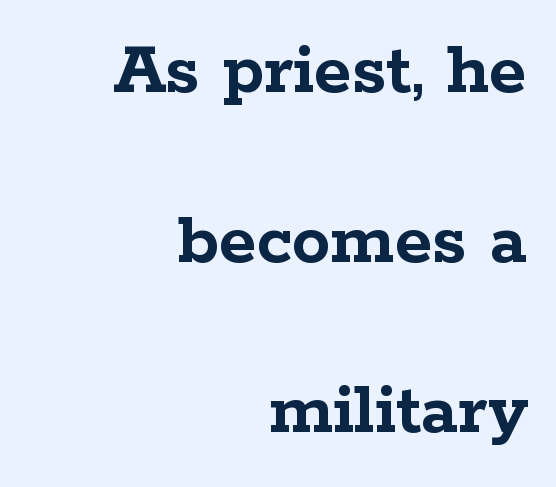
The image shows 77 px semibold, wide serif type, upright; set right-aligned, loose line spacing (2.21x), normal letter spacing, not underlined; low stroke contrast and a medium x-height.
